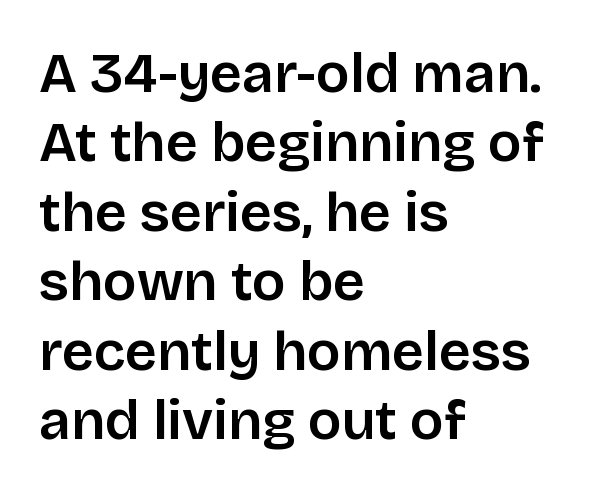
The image shows 56 px sans-serif type, upright; set left-aligned, line spacing 1.24x, normal letter spacing, not underlined; low stroke contrast and a large x-height.
